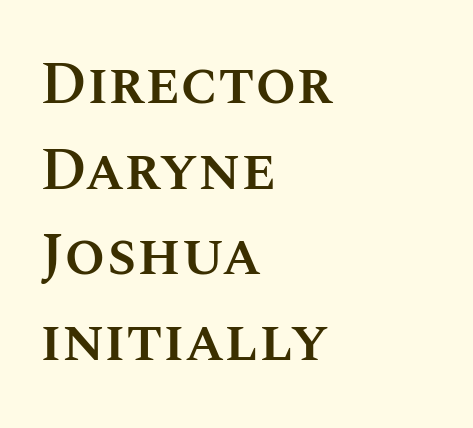
The image shows 59 px semibold type, upright; set left-aligned, normal line spacing (1.45x), normal letter spacing, not underlined; medium stroke contrast and a large x-height.
